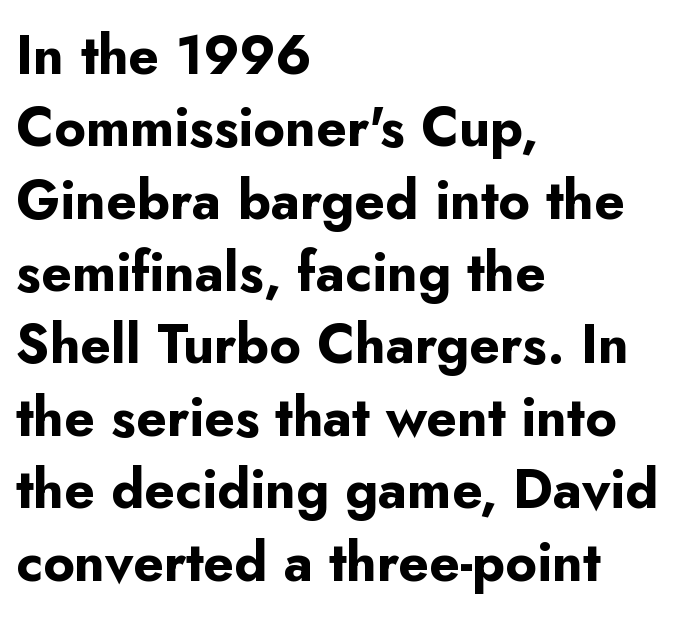
The glyphs have the mass of a bold cut. Is there much room between lines? A standard amount, neither cramped nor airy. Short and long lines alike share a common starting point at left. No extra tracking has been applied to these lines.
